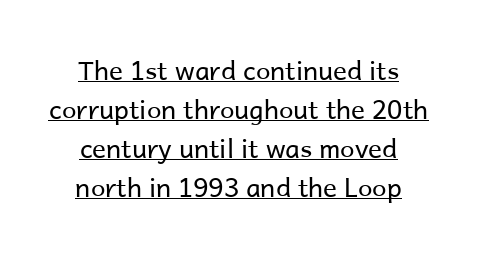
{"italic": "no", "bold": "no", "underline": "yes", "align": "center", "line_spacing": "normal", "line_spacing_ratio": 1.5, "letter_spacing": "normal", "letter_spacing_em": 0.0, "glyph_px": 26}
